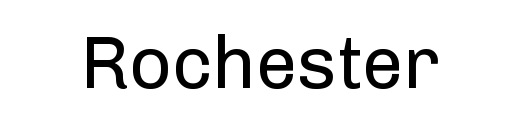
Q: Is the text bold? A: No.
Q: Is the text italic (slanted)? A: No, it is upright.
Q: Is the typeface a serif or a sans-serif typeface? A: Sans-serif.
Q: Is the text underlined? A: No.
Q: How is the paragraph aligned? A: Centered.
Q: Is the spacing between letters normal or unusually wide? A: Normal.
Q: Width (condensed, normal, or wide)? A: Normal.
Q: Stroke contrast? A: Low.
Q: x-height? A: Medium.
Q: Monospaced? A: No.
